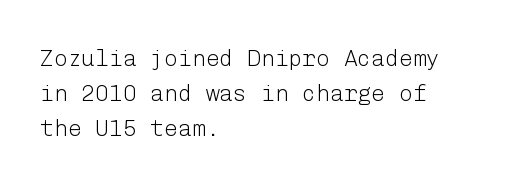
Q: Is the text bold? A: No.
Q: Is the text italic (slanted)? A: No, it is upright.
Q: Is the text underlined? A: No.
Q: How is the paragraph aligned? A: Left-aligned.
Q: Is the spacing between letters normal or unusually wide? A: Normal.
Q: Is the spacing between lines tight, normal or loose? A: Normal.
